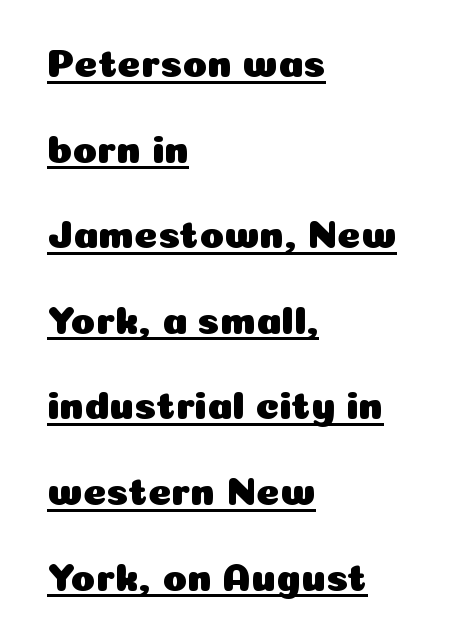
Q: Is the text italic (slanted)? A: No, it is upright.
Q: Is the typeface a serif or a sans-serif typeface? A: Sans-serif.
Q: Is the text underlined? A: Yes.
Q: How is the paragraph aligned? A: Left-aligned.
Q: Is the spacing between letters normal or unusually wide? A: Normal.
Q: Is the spacing between lines tight, normal or loose? A: Loose.
Q: Width (condensed, normal, or wide)? A: Normal.
Q: Stroke contrast? A: Low.
Q: x-height? A: Medium.
Q: Monospaced? A: No.
